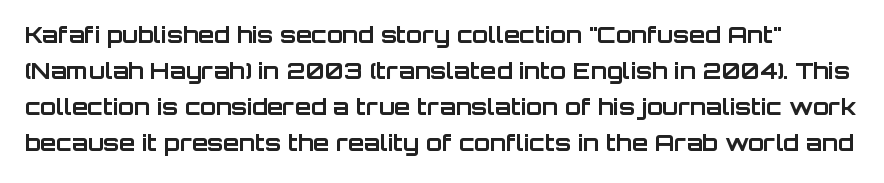
Q: Is the text bold? A: Yes.
Q: Is the text italic (slanted)? A: No, it is upright.
Q: Is the text underlined? A: No.
Q: Is the spacing between letters normal or unusually wide? A: Normal.
Q: Is the spacing between lines tight, normal or loose? A: Normal.
